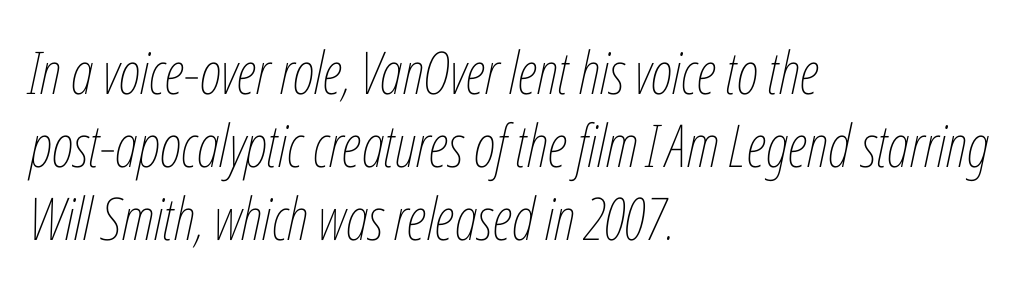
{"italic": "yes", "lean": "right", "slant_degrees": 12, "bold": "no", "weight": "thin", "width": "condensed", "stroke_contrast": "low", "x_height": "medium", "monospaced": "no", "underline": "no", "align": "left", "line_spacing_ratio": 1.24, "letter_spacing": "normal", "letter_spacing_em": 0.0, "glyph_px": 59}
